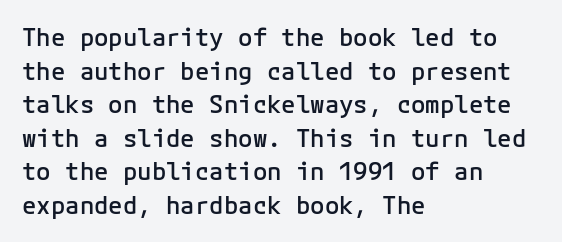
Tall strokes in this sample are plumb rather than angled. Honestly, the letter spacing is just normal — you wouldn't notice it. The foot of each line stays bare and open. The passage shown is semibold, sitting just below true bold. The space between consecutive lines is moderate.
